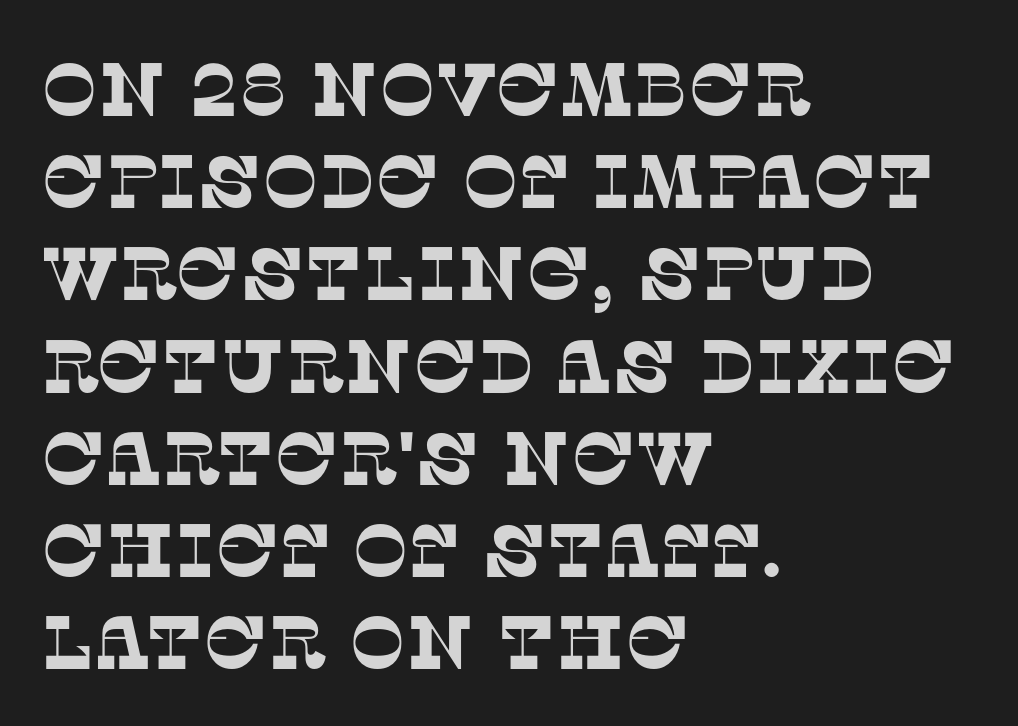
You could call the tracking neutral — neither tight nor loose. Each letter keeps its own natural width here, so spacing adapts to shape. Layout note: lines flush left. Clear beneath every line of the passage.
